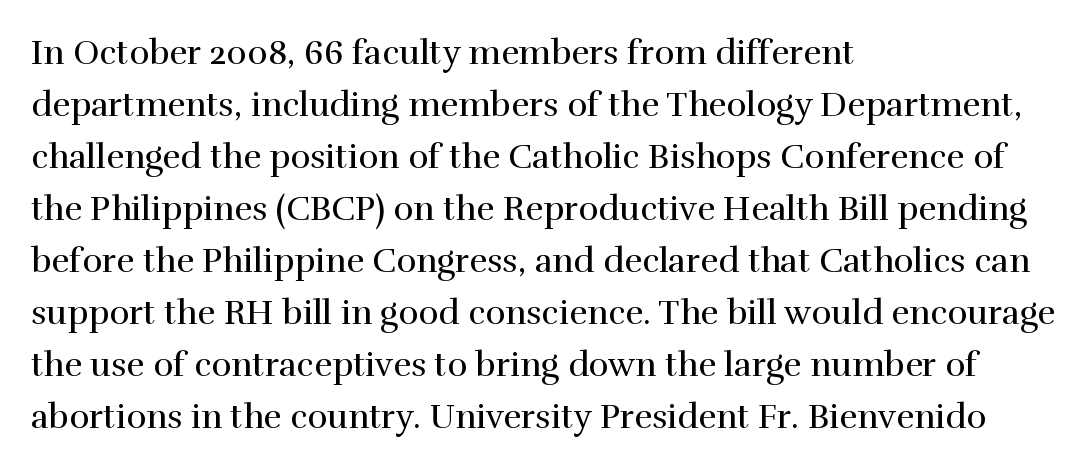
Q: Is the text bold? A: No.
Q: Is the text italic (slanted)? A: No, it is upright.
Q: Is the typeface a serif or a sans-serif typeface? A: Serif.
Q: Is the text underlined? A: No.
Q: How is the paragraph aligned? A: Left-aligned.
Q: Is the spacing between letters normal or unusually wide? A: Normal.
Q: Is the spacing between lines tight, normal or loose? A: Normal.
Q: Width (condensed, normal, or wide)? A: Normal.
Q: Stroke contrast? A: High.
Q: x-height? A: Medium.
Q: Monospaced? A: No.
